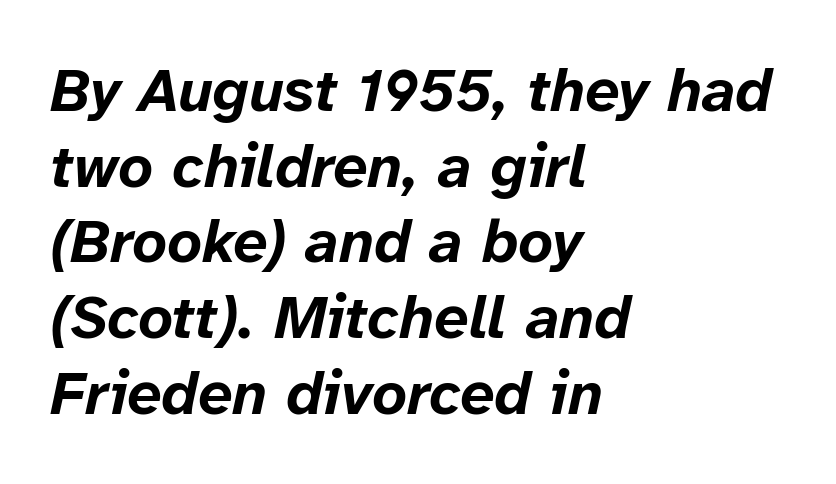
Q: Is the text bold? A: Yes.
Q: Is the text italic (slanted)? A: Yes, it leans right by about 12 degrees.
Q: Is the text underlined? A: No.
Q: How is the paragraph aligned? A: Left-aligned.
Q: Is the spacing between letters normal or unusually wide? A: Normal.
Q: Width (condensed, normal, or wide)? A: Normal.
Q: Stroke contrast? A: Low.
Q: x-height? A: Medium.
Q: Monospaced? A: No.
